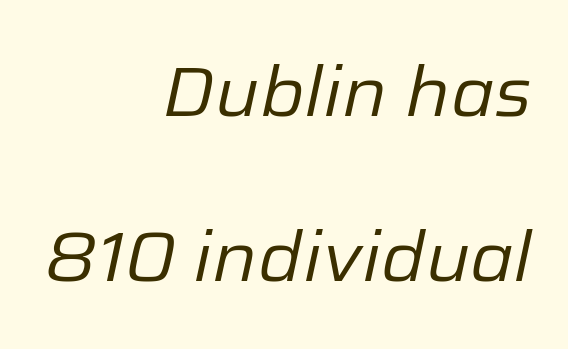
The image shows 70 px regular-weight type, italic (leaning right); set right-aligned, loose line spacing (2.36x), normal letter spacing, not underlined; low stroke contrast and a medium x-height.
